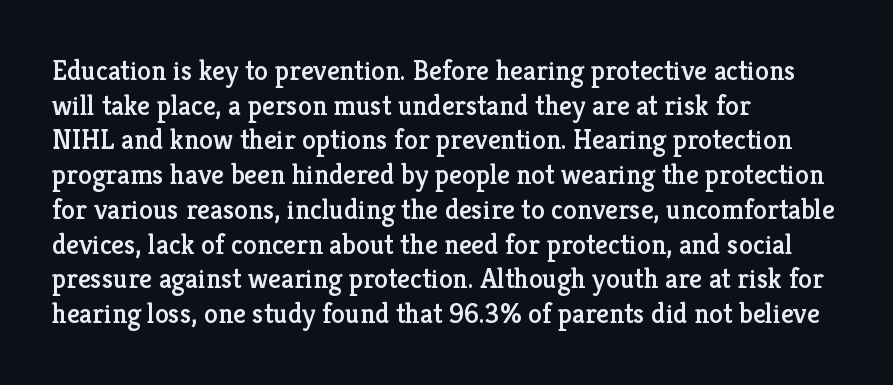
You could call the tracking neutral — neither tight nor loose. The area under the type is left untouched. No italicization has been applied; the sample stays upright. Teacher's note: observe the even left margin — that is flush-left alignment. Observe the serifs anchoring each vertical stroke in this sample.
